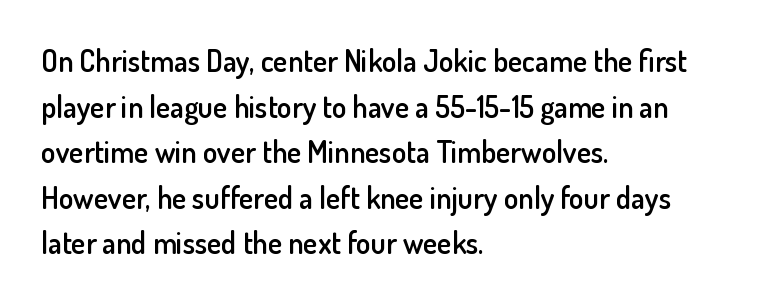
{"serif": "no", "italic": "no", "bold": "semi", "weight": "semibold", "width": "normal", "stroke_contrast": "low", "x_height": "small", "monospaced": "no", "underline": "no", "align": "left", "line_spacing": "normal", "line_spacing_ratio": 1.52, "letter_spacing": "normal", "letter_spacing_em": 0.0, "glyph_px": 30}
